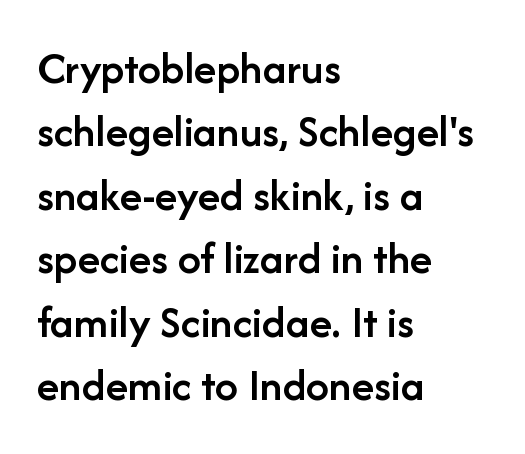
No extra tracking has been applied to these lines. Glance below the letters and you will spot only blank space. A typesetter would call this leading conventional body-copy spacing. Rendered with straight, roman letterforms. Visually the block forms a straight wall on the left and a jagged coastline on the right.
